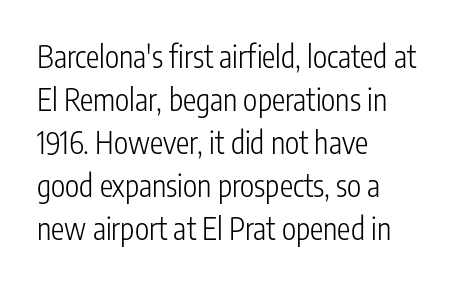
Looks like regular typesetting: each glyph gets only the width it needs. Ordinary non-slanted type is in use. What stands out about the letter spacing? Nothing — it is the standard amount. On a weight scale, this lands at 450 or below. Nobody drew a line under any word here. This block has exactly the height ordinary leading produces.
